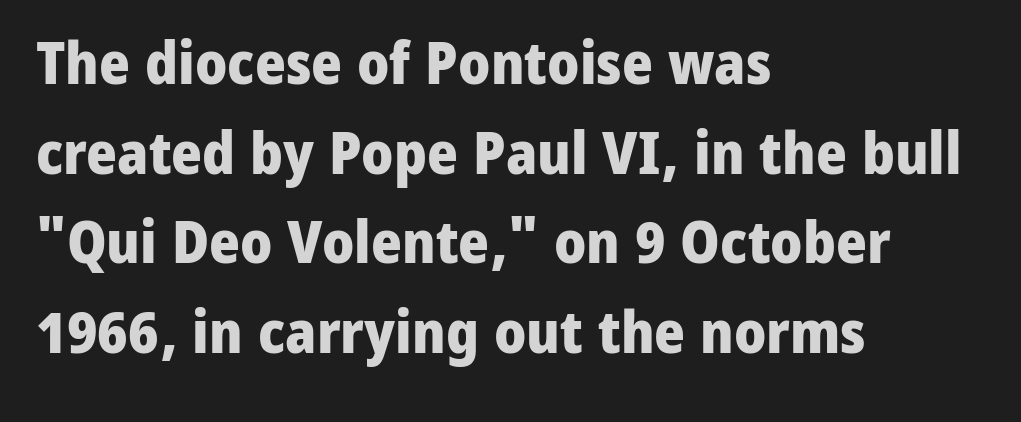
Q: Is the text bold? A: Yes.
Q: Is the text italic (slanted)? A: No, it is upright.
Q: Is the typeface a serif or a sans-serif typeface? A: Sans-serif.
Q: Is the text underlined? A: No.
Q: How is the paragraph aligned? A: Left-aligned.
Q: Is the spacing between letters normal or unusually wide? A: Normal.
Q: Is the spacing between lines tight, normal or loose? A: Normal.
Q: Width (condensed, normal, or wide)? A: Normal.
Q: Stroke contrast? A: Low.
Q: x-height? A: Medium.
Q: Monospaced? A: No.
